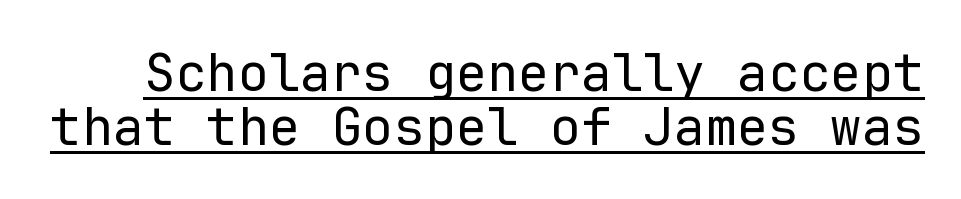
Q: Is the text bold? A: No.
Q: Is the text italic (slanted)? A: No, it is upright.
Q: Is the typeface a serif or a sans-serif typeface? A: Sans-serif.
Q: Is the text underlined? A: Yes.
Q: Is the spacing between letters normal or unusually wide? A: Normal.
Q: Is the spacing between lines tight, normal or loose? A: Tight.
Q: Width (condensed, normal, or wide)? A: Normal.
Q: Stroke contrast? A: Low.
Q: x-height? A: Medium.
Q: Monospaced? A: Yes.
